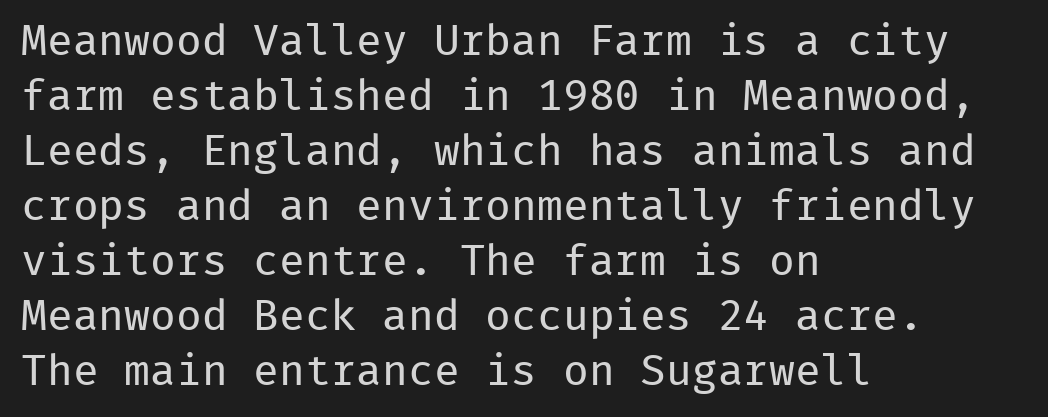
The image shows 43 px regular-weight sans-serif type, upright, monospaced; set left-aligned, normal line spacing (1.28x), normal letter spacing, not underlined; low stroke contrast and a medium x-height.
